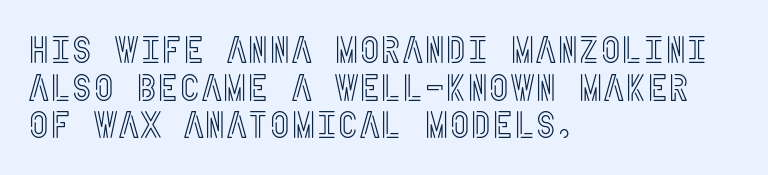
{"italic": "no", "width": "condensed", "x_height": "large", "underline": "no", "align": "left", "line_spacing": "tight", "line_spacing_ratio": 1.02, "letter_spacing": "normal", "letter_spacing_em": 0.0, "glyph_px": 37}
